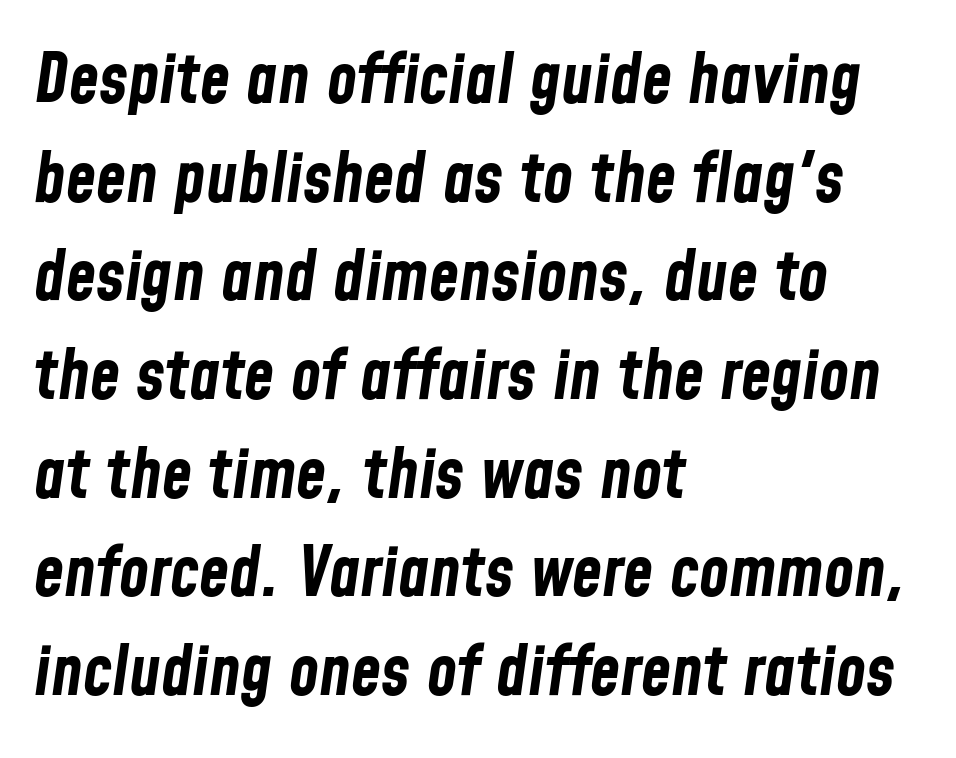
Does the weight exceed regular? Yes, all the way to bold. Regular leading. Anything drawn beneath the words? Only blank space. The text carries the slant typical of an italic or oblique font. There is no visible air inserted between adjacent glyphs. The rendering uses natural spacing where letterforms have individual widths.
